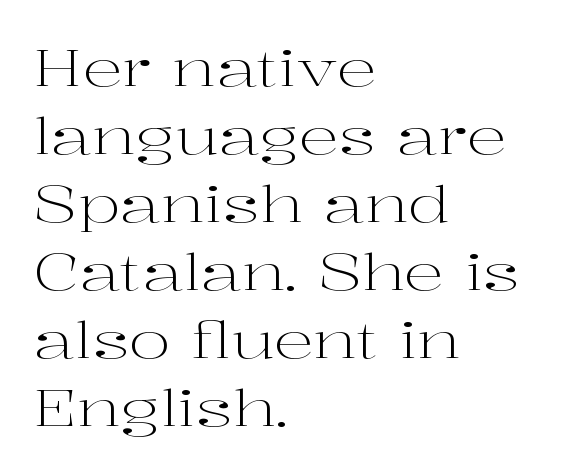
The image shows 50 px light, wide serif type, upright; set left-aligned, normal line spacing (1.36x), normal letter spacing, not underlined; high stroke contrast and a medium x-height.
